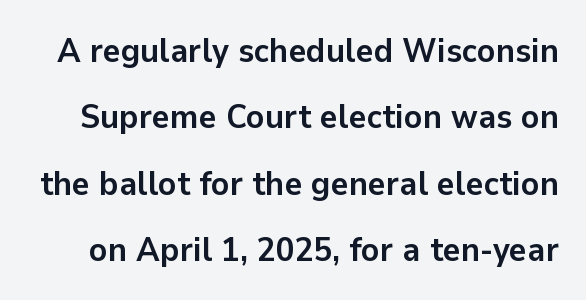
The image shows 34 px semibold sans-serif type, upright; set loose line spacing (1.95x), normal letter spacing, not underlined; low stroke contrast and a medium x-height.
